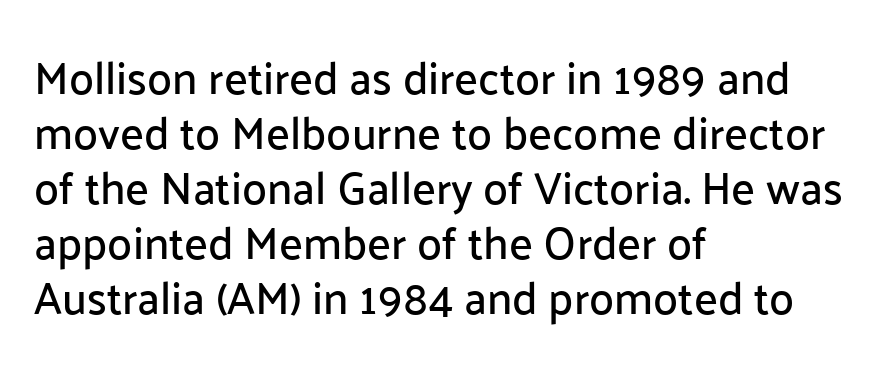
Any mark beneath the type? The region is blank. No italicization has been applied; the sample stays upright. Each letter's strokes conclude bluntly, with no projecting serifs. Glyph-to-glyph distance matches everyday printed text. The rag falls on the right side of this text block.
